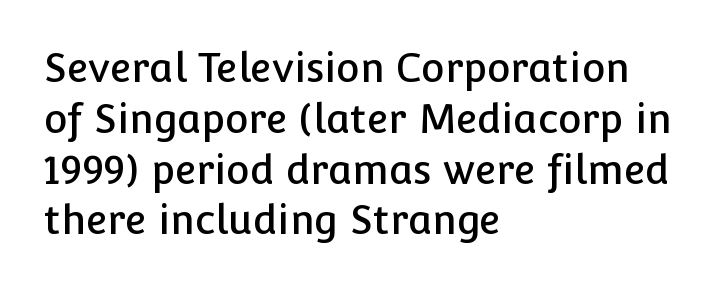
Q: Is the text italic (slanted)? A: No, it is upright.
Q: Is the typeface a serif or a sans-serif typeface? A: Sans-serif.
Q: Is the text underlined? A: No.
Q: How is the paragraph aligned? A: Left-aligned.
Q: Is the spacing between letters normal or unusually wide? A: Normal.
Q: Is the spacing between lines tight, normal or loose? A: Normal.
Q: Width (condensed, normal, or wide)? A: Normal.
Q: Stroke contrast? A: Low.
Q: x-height? A: Medium.
Q: Monospaced? A: No.
